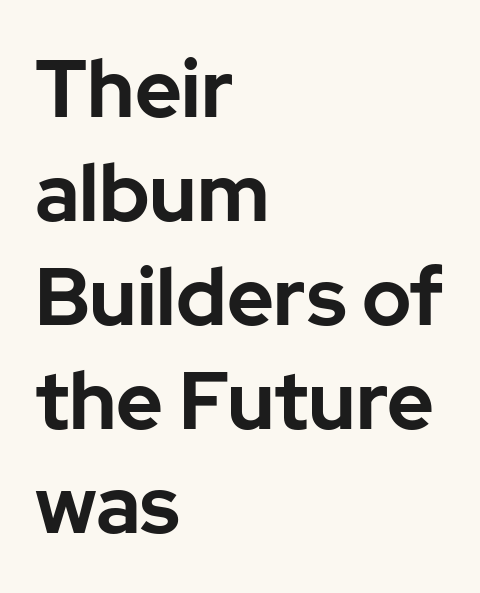
The image shows 80 px bold sans-serif type, upright; set left-aligned, normal line spacing (1.3x), normal letter spacing, not underlined; low stroke contrast and a medium x-height.
